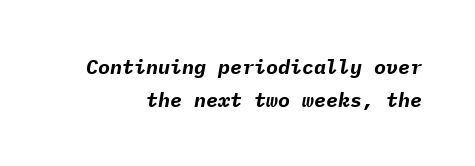
Q: Is the text bold? A: Yes.
Q: Is the text italic (slanted)? A: Yes, it leans right by about 9 degrees.
Q: Is the text underlined? A: No.
Q: How is the paragraph aligned? A: Right-aligned.
Q: Is the spacing between letters normal or unusually wide? A: Normal.
Q: Is the spacing between lines tight, normal or loose? A: Normal.
